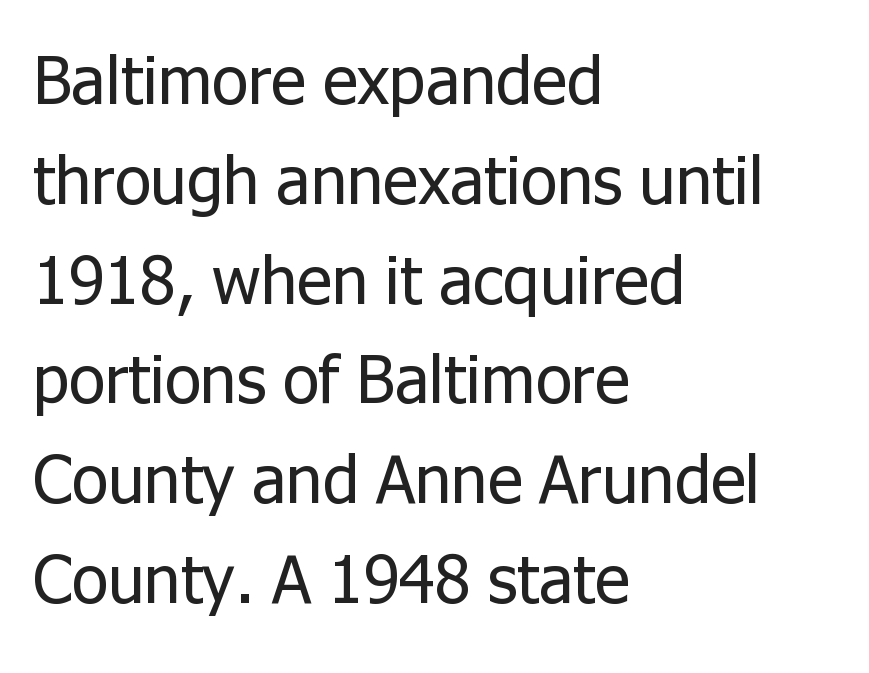
To sum up the face: it is a sans, with no serifs. You could not count columns in this text — the font is proportionally spaced. The string is rendered with underlining switched off. When letters stand straight like this, we call the style roman or upright.
